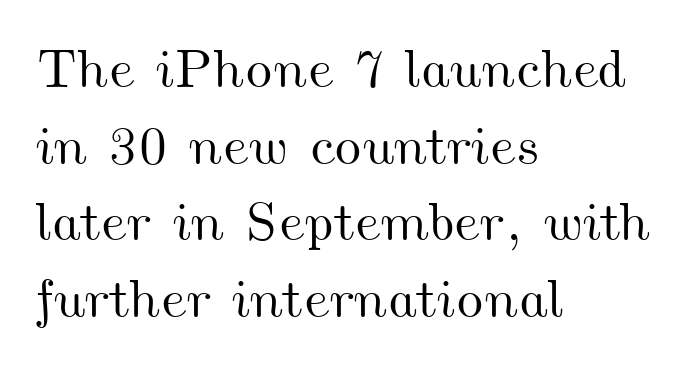
{"width": "wide", "stroke_contrast": "medium", "x_height": "small", "monospaced": "no", "underline": "no", "align": "left", "line_spacing": "normal", "line_spacing_ratio": 1.42, "letter_spacing": "normal", "letter_spacing_em": 0.0, "glyph_px": 54}
